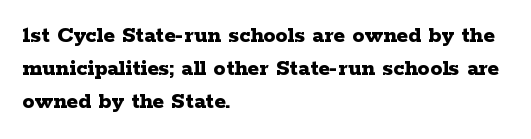
The image shows 24 px bold type, upright; set left-aligned, normal line spacing (1.38x), normal letter spacing, not underlined.
